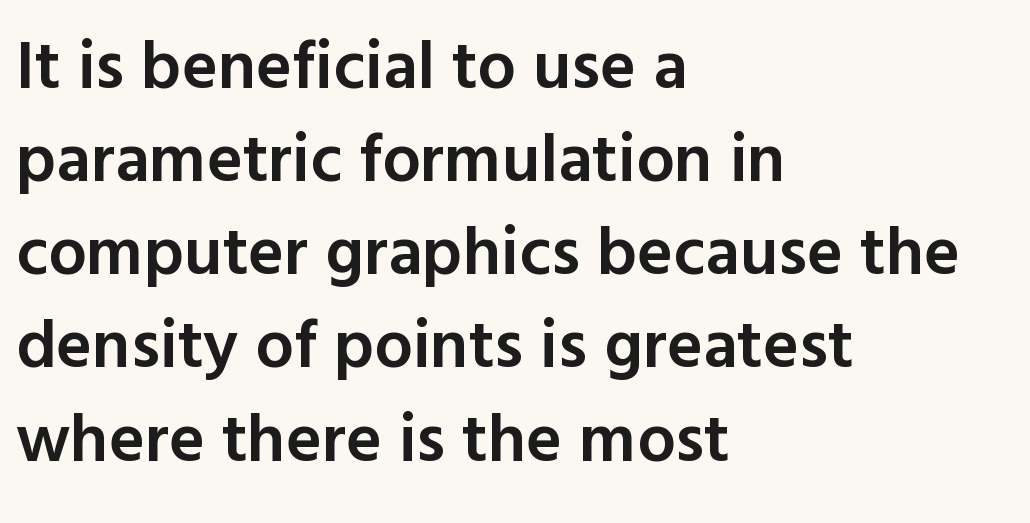
{"serif": "no", "italic": "no", "bold": "semi", "weight": "semibold", "width": "normal", "x_height": "medium", "monospaced": "no", "underline": "no", "align": "left", "line_spacing": "normal", "line_spacing_ratio": 1.37, "letter_spacing": "normal", "letter_spacing_em": 0.0, "glyph_px": 68}
